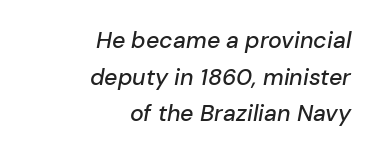
The image shows 23 px text type, italic (leaning right); set right-aligned, normal line spacing (1.59x), normal letter spacing, not underlined.
